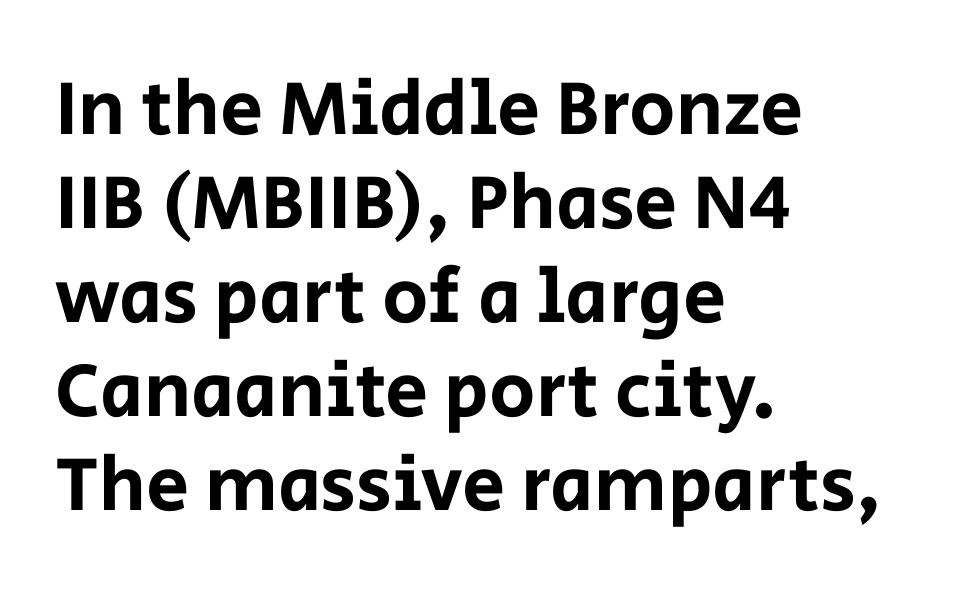
Clear beneath every line of the passage. Between one letter and the next there's only the usual sliver of space. The letters carry no serifs — their stems end cleanly without finishing strokes. The letters advance in unequal steps, a hallmark of proportional type. Alignment: flush left.
